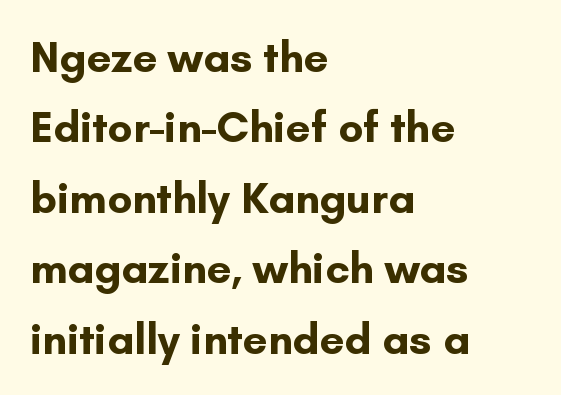
{"serif": "no", "italic": "no", "bold": "yes", "weight": "bold", "width": "normal", "stroke_contrast": "low", "x_height": "small", "monospaced": "no", "underline": "no", "align": "left", "line_spacing": "normal", "line_spacing_ratio": 1.6, "letter_spacing": "normal", "letter_spacing_em": 0.0, "glyph_px": 44}
